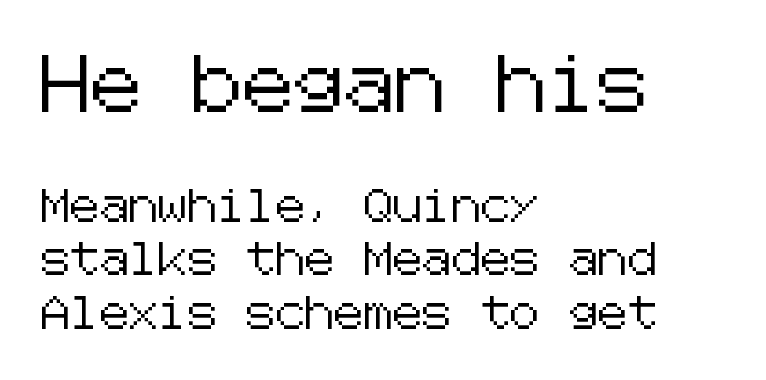
The image shows 57 px sans-serif type, upright; set left-aligned, normal line spacing (1.63x), normal letter spacing, not underlined; the first (top) block is 1.73x larger; low stroke contrast and a medium x-height.
